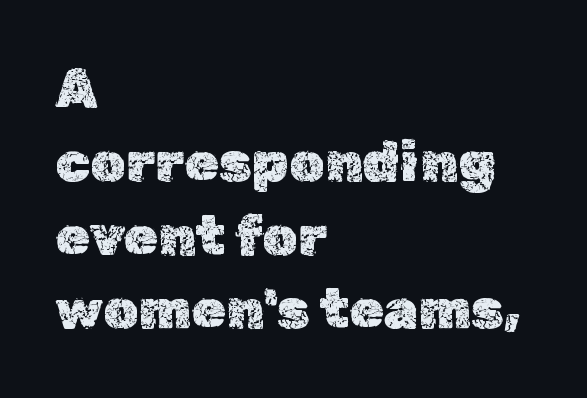
Q: Is the text italic (slanted)? A: No, it is upright.
Q: Is the text underlined? A: No.
Q: How is the paragraph aligned? A: Left-aligned.
Q: Is the spacing between letters normal or unusually wide? A: Normal.
Q: Is the spacing between lines tight, normal or loose? A: Normal.
Q: Width (condensed, normal, or wide)? A: Normal.
Q: x-height? A: Medium.
Q: Monospaced? A: No.
